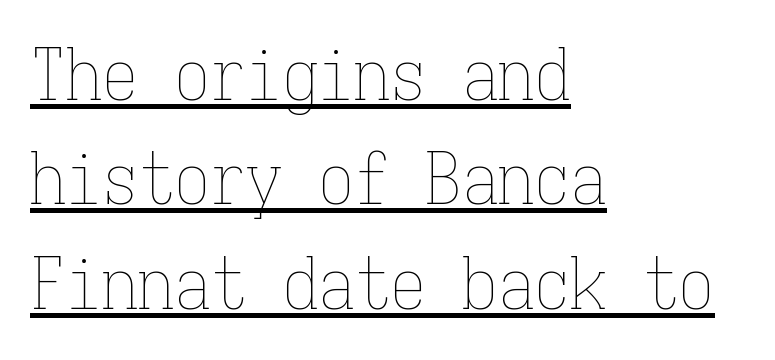
Underlining? Definitely there. Weight: in the light-to-regular range. Casual observation: everything's shoved over to the left. The type is set solid horizontally, with unmodified tracking. Leading matches the norm, producing a regular column.
